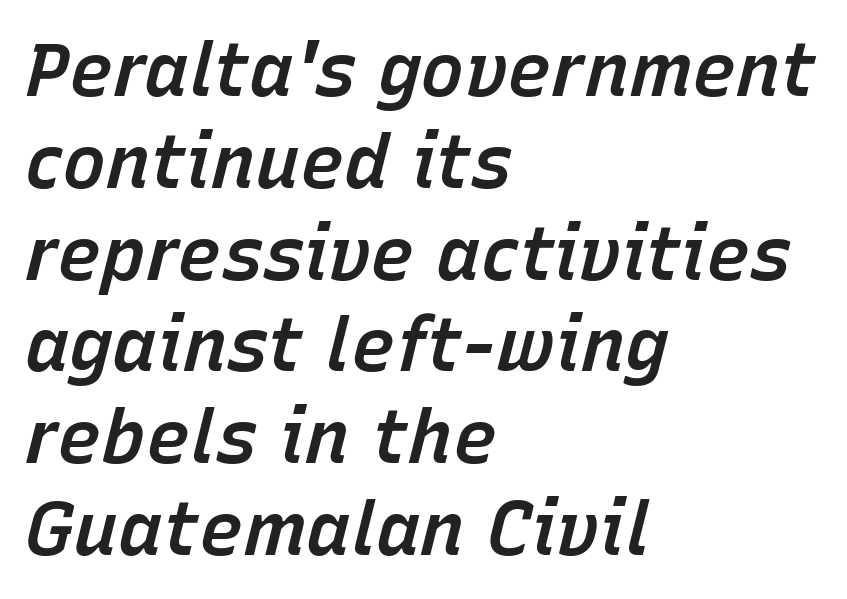
The image shows 74 px semibold type, italic (leaning right); set left-aligned, line spacing 1.24x, normal letter spacing, not underlined; low stroke contrast and a medium x-height.
